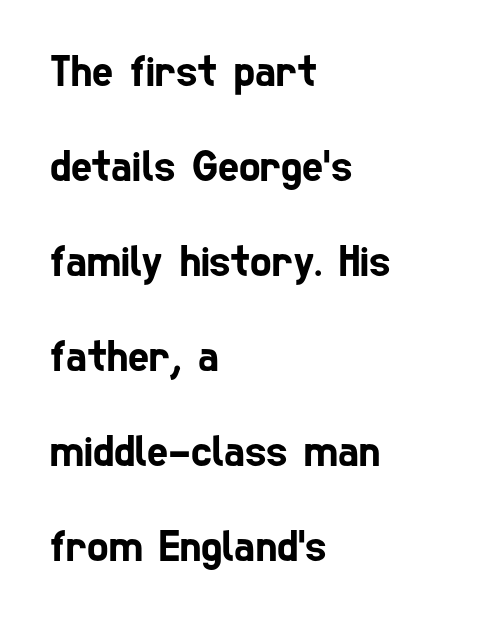
The image shows 45 px condensed sans-serif type; set left-aligned, loose line spacing (2.11x), normal letter spacing, not underlined; low stroke contrast and a medium x-height.
